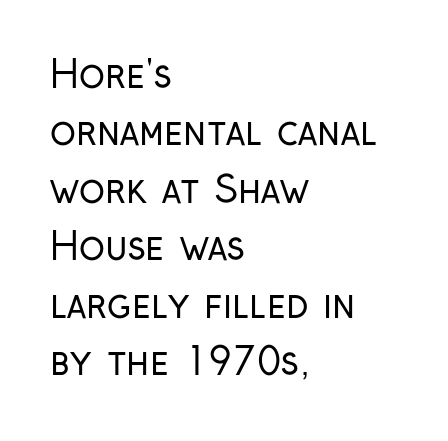
The type family on display is of the sans-serif kind. Do the characters align in a grid? No, the font is proportional. You can tell it's not italic because the verticals are truly vertical. Nothing heavy about these letters — not bold at all. Nothing unusual about the tracking: characters are spaced as the font intends.
